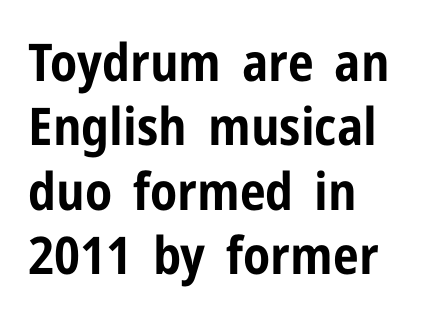
The image shows 52 px bold, condensed sans-serif type, upright; set left-aligned, line spacing 1.24x, normal letter spacing, not underlined; low stroke contrast and a medium x-height.
